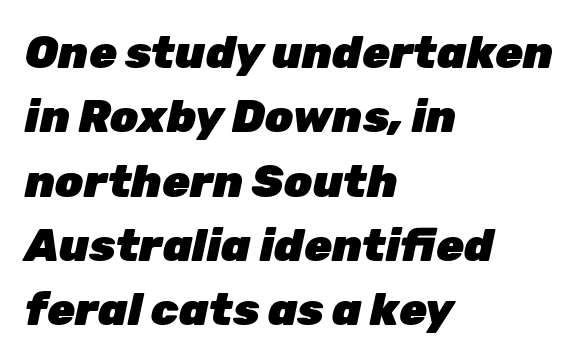
{"italic": "yes", "lean": "right", "slant_degrees": 12, "bold": "yes", "weight": "heavy", "width": "normal", "stroke_contrast": "low", "x_height": "medium", "monospaced": "no", "underline": "no", "align": "left", "line_spacing": "normal", "line_spacing_ratio": 1.43, "letter_spacing": "normal", "letter_spacing_em": 0.0, "glyph_px": 45}
